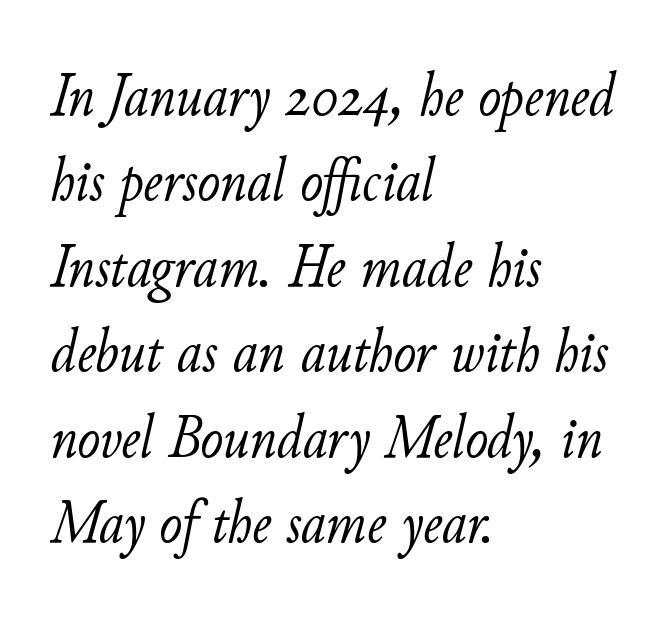
This sample has the flowing, uneven cadence of proportional lettering. Every character sits at an angle, as italics do. The lines are quadded left. Bold? No — there's no thickening of the strokes. Glance below the letters and you will spot only blank space.
